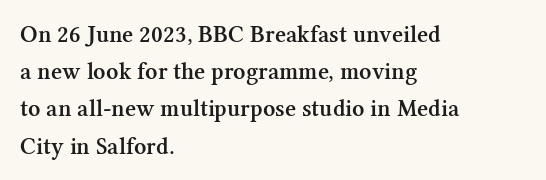
If you measured baseline to baseline, you'd find a middling distance. Summary of weight: moderately heavy, a semibold. Horizontal alignment here is leftward, the default for most running prose. Beneath every word, the page is bare.
